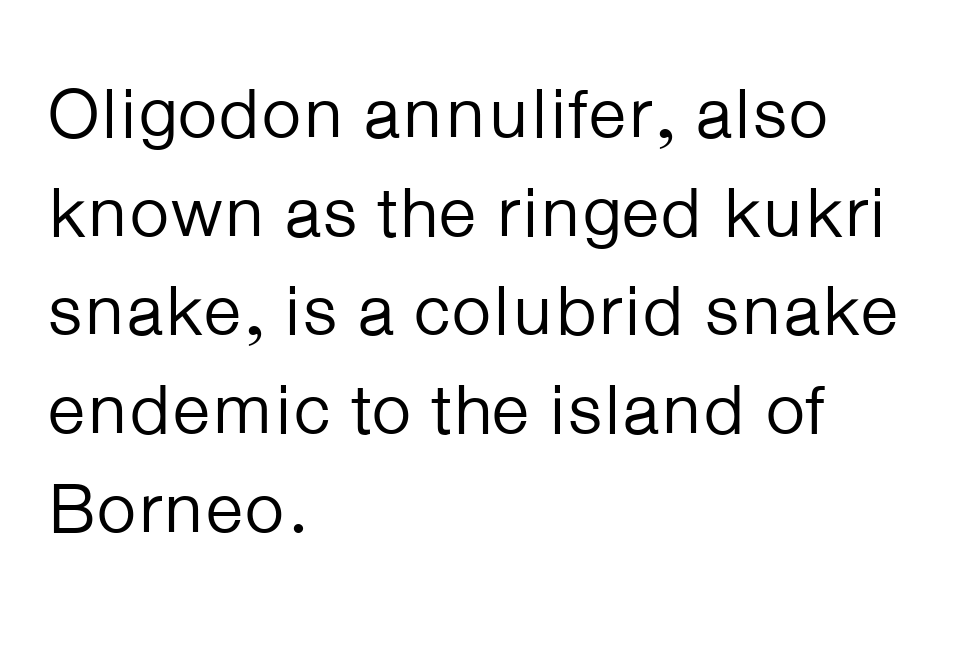
Character widths vary here, with narrow letters taking less room than wide ones. Weight: in the light-to-regular range. The designer went with a sans here, leaving each stem footless. The rag falls on the right side of this text block.
